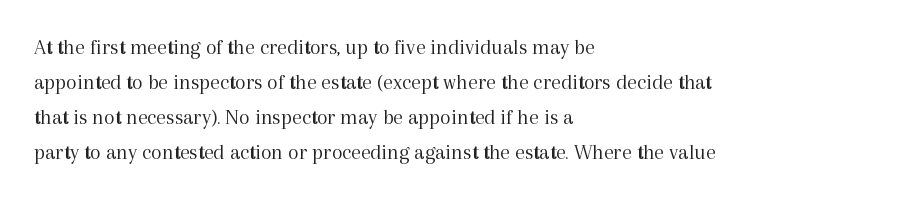
Every stem runs plumb, perpendicular to the baseline. Ink coverage per letter is moderate at most. Does extra space separate the letters? No, they use regular spacing. Line starts are locked; line ends wander. If you measured baseline to baseline, you'd find a middling distance.
